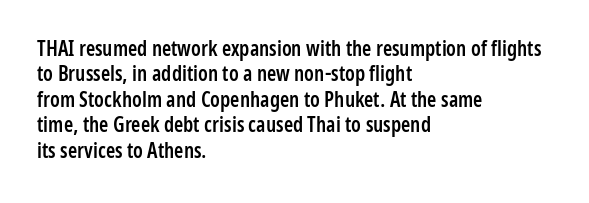
Characters follow at the spacing the type designer built in. Quick note: underline off. Line beginnings align vertically; line endings do not. Does the lettering tilt? It doesn't — this is upright. This is moderately heavy type, rendered in semibold.
